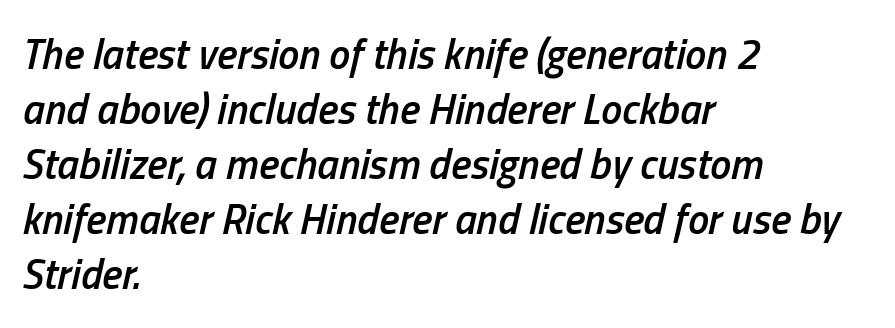
Where is the straight margin? On the left. Caption: standard tracking, unaltered. The passage shown is typed in a proportional face where columns would drift. Weight check: semibold — heavier than regular, not quite bold. The strip under each line holds only bare page.
